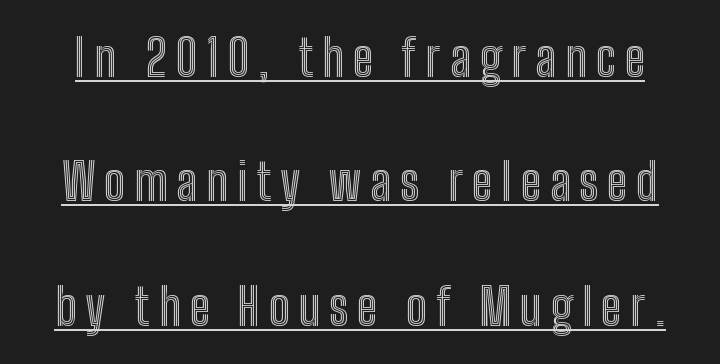
{"italic": "no", "width": "condensed", "x_height": "medium", "monospaced": "no", "underline": "yes", "line_spacing": "loose", "line_spacing_ratio": 2.49, "glyph_px": 50}
